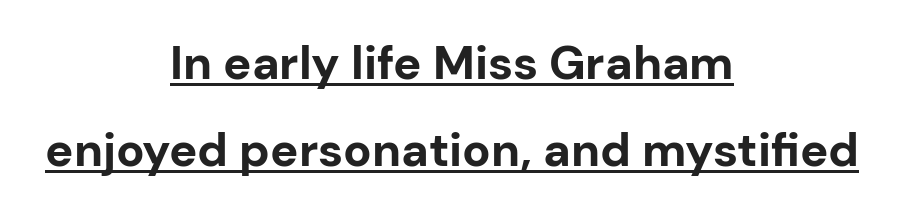
{"serif": "no", "italic": "no", "bold": "yes", "weight": "bold", "width": "normal", "stroke_contrast": "low", "x_height": "medium", "monospaced": "no", "underline": "yes", "align": "center", "line_spacing_ratio": 1.85, "letter_spacing": "normal", "letter_spacing_em": 0.0, "glyph_px": 47}
